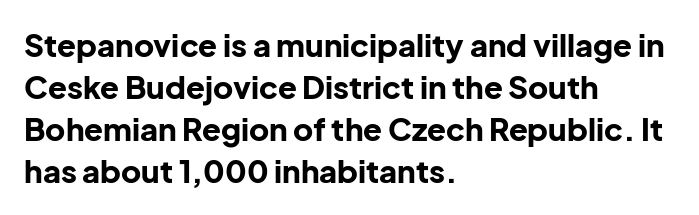
You can tell it's not italic because the verticals are truly vertical. The rows are spaced the way most documents space them. The type is set solid horizontally, with unmodified tracking. Clear beneath every line of the passage.
